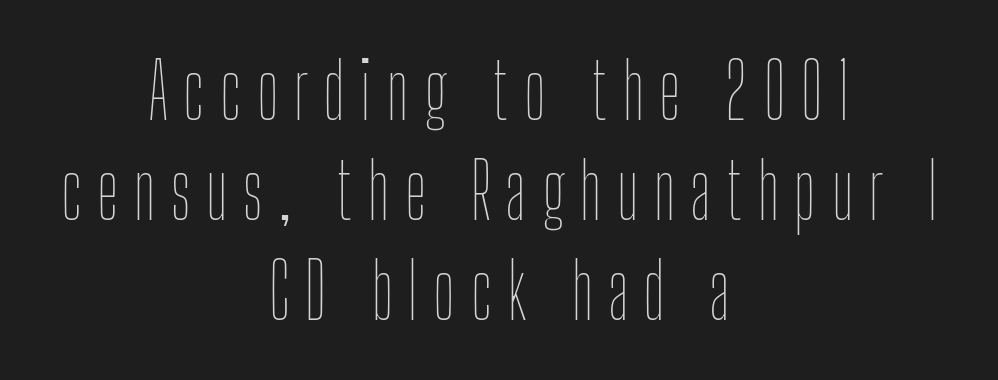
Q: Is the text bold? A: No.
Q: Is the text italic (slanted)? A: No, it is upright.
Q: Is the text underlined? A: No.
Q: How is the paragraph aligned? A: Centered.
Q: Is the spacing between lines tight, normal or loose? A: Normal.
Q: Width (condensed, normal, or wide)? A: Condensed.
Q: Stroke contrast? A: Low.
Q: x-height? A: Medium.
Q: Monospaced? A: No.
